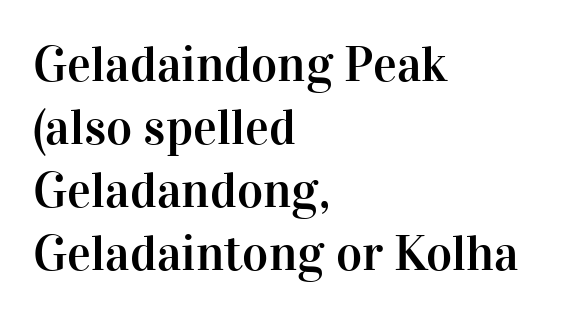
The image shows 50 px serif type, upright; set left-aligned, normal line spacing (1.26x), normal letter spacing, not underlined; high stroke contrast and a medium x-height.
